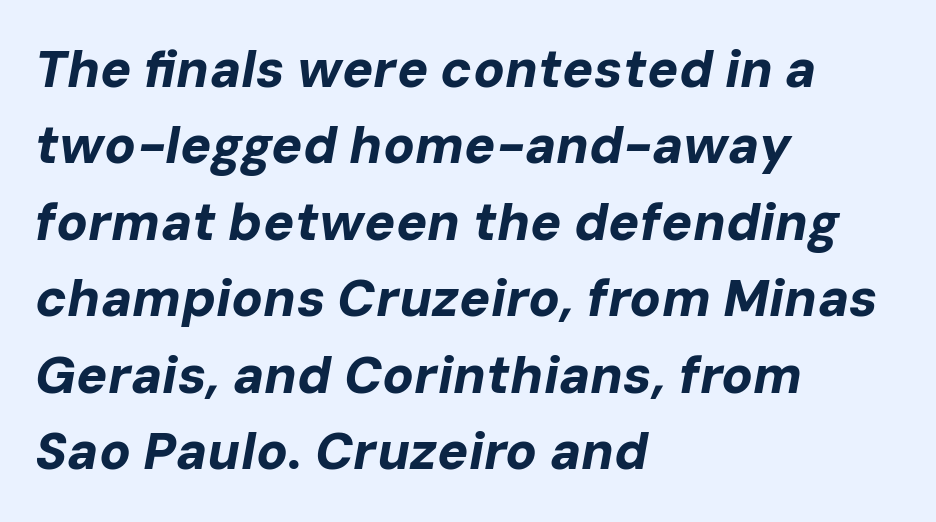
These lines are set flush left with a ragged right edge. Line spacing here is normal. The glyphs have the mass of a bold cut. The face used here is proportionally spaced, like ordinary book or web type. Decoration check: the copy has no underline. Does extra space separate the letters? No, they use regular spacing.
